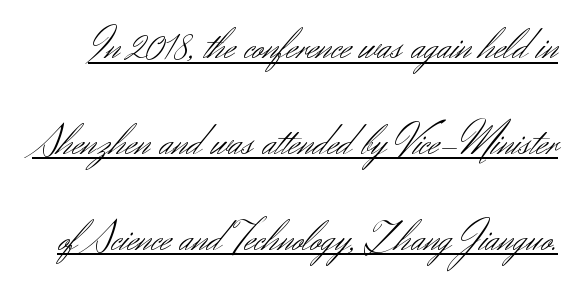
This is underlined copy, the kind a proofreader might mark for attention. Honestly, the rows look like they've been pulled way apart. A typesetter would call this proportional, since set widths differ per character. Serif or sans? Sans — the stroke terminals are bare. Glyph-to-glyph distance matches everyday printed text.
